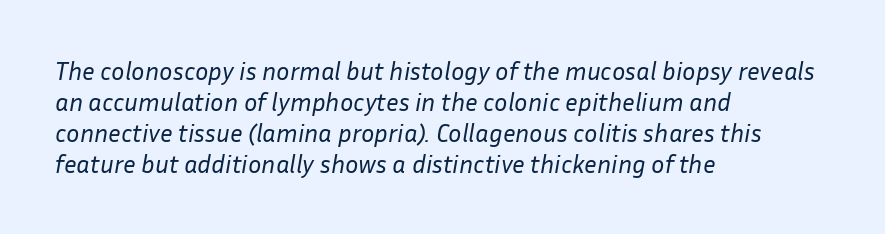
{"italic": "yes", "lean": "right", "slant_degrees": 10, "bold": "no", "underline": "no", "align": "left", "line_spacing_ratio": 1.24, "letter_spacing": "normal", "letter_spacing_em": 0.0, "glyph_px": 25}
